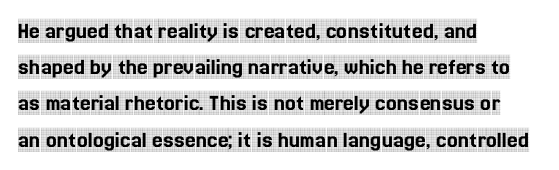
Leading: standard. Ascenders rise straight up at ninety degrees. Nobody drew a line under any word here. Here the glyphs are tracked normally, forming tight word shapes. All the whitespace from short lines collects on the right.
